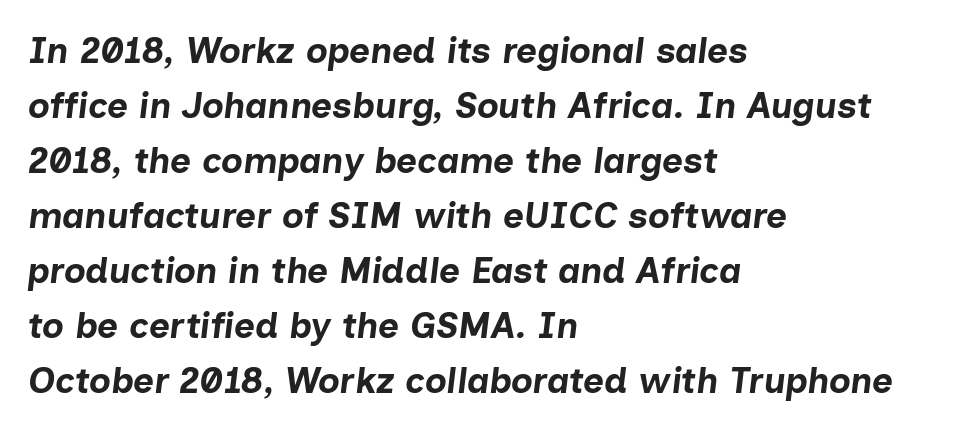
The image shows 36 px bold type, italic (leaning right); set left-aligned, normal line spacing (1.53x), normal letter spacing, not underlined; low stroke contrast and a medium x-height.
